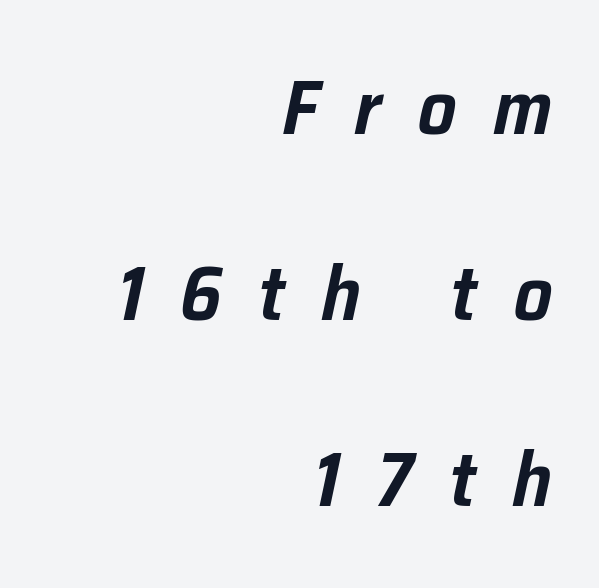
The image shows 76 px text type, italic (leaning right); set right-aligned, loose line spacing (2.45x), unusually wide letter spacing (+0.48 em), not underlined; low stroke contrast and a medium x-height.
